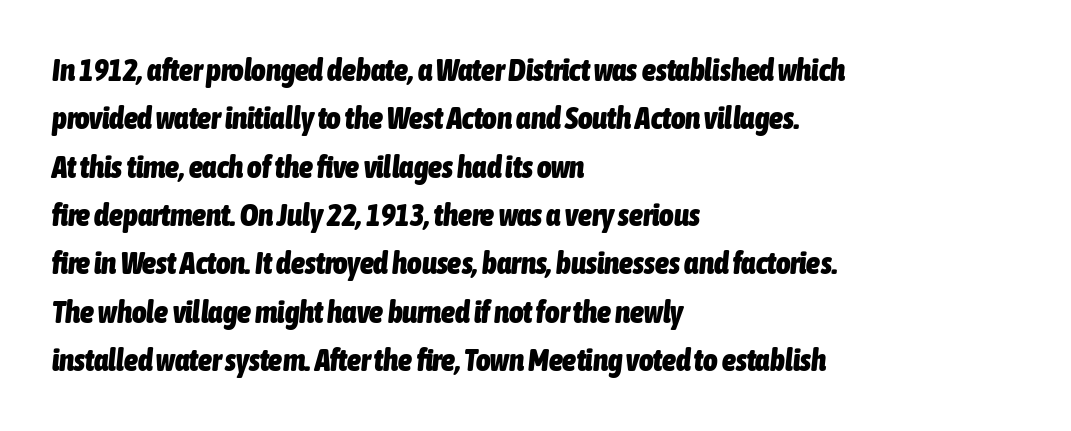
Q: Is the text bold? A: Yes.
Q: Is the text italic (slanted)? A: Yes, it leans right by about 6 degrees.
Q: Is the text underlined? A: No.
Q: How is the paragraph aligned? A: Left-aligned.
Q: Is the spacing between letters normal or unusually wide? A: Normal.
Q: Is the spacing between lines tight, normal or loose? A: Normal.
Q: Width (condensed, normal, or wide)? A: Condensed.
Q: Stroke contrast? A: Low.
Q: x-height? A: Medium.
Q: Monospaced? A: No.
